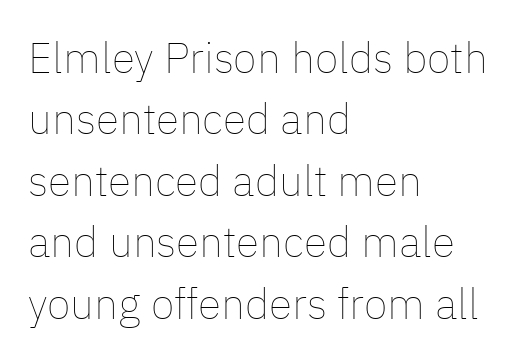
Q: Is the text bold? A: No.
Q: Is the text italic (slanted)? A: No, it is upright.
Q: Is the text underlined? A: No.
Q: How is the paragraph aligned? A: Left-aligned.
Q: Is the spacing between letters normal or unusually wide? A: Normal.
Q: Is the spacing between lines tight, normal or loose? A: Normal.
Q: Width (condensed, normal, or wide)? A: Normal.
Q: Stroke contrast? A: Low.
Q: x-height? A: Medium.
Q: Monospaced? A: No.
